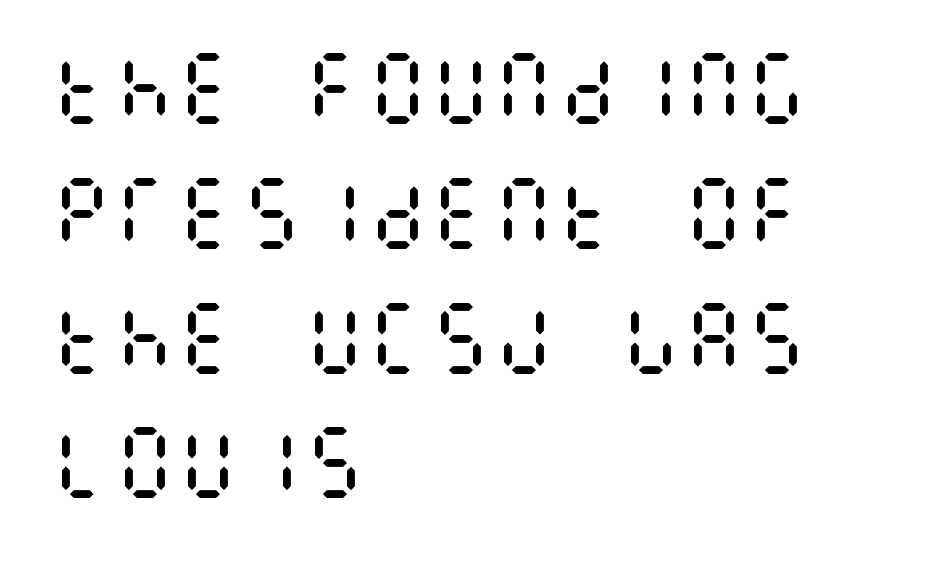
The image shows 79 px regular-weight, condensed type, upright; set left-aligned, normal line spacing (1.58x), normal letter spacing, not underlined; medium stroke contrast and a large x-height.
